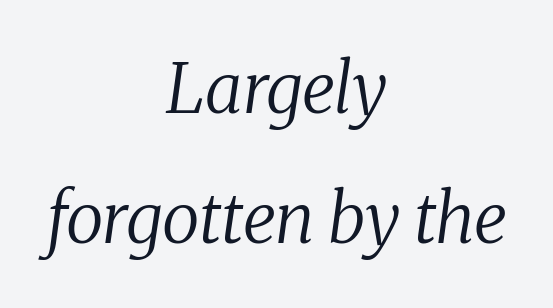
If you folded the block vertically in half, each line would mirror itself in length. This is oblique type, the kind used for emphasis or titles. Weight: in the light-to-regular range. Bare-footed words on every line. The text was rendered using a seriffed face with decorative stroke endings. Looks like regular typesetting: each glyph gets only the width it needs.
